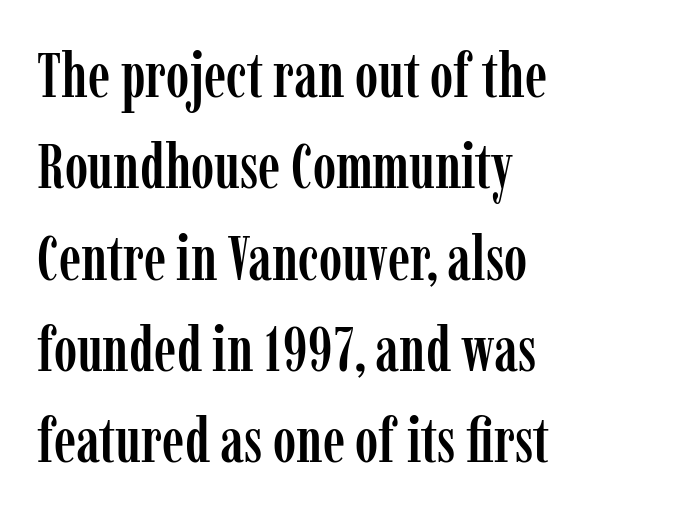
Caption: standard tracking, unaltered. The words here are not underlined. Serifs: yes, visible at the terminals of the letterforms. Do the characters align in a grid? No, the font is proportional.
